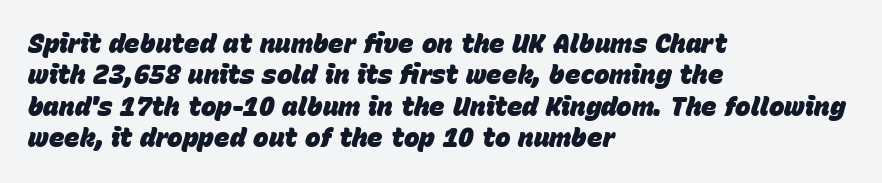
{"italic": "yes", "lean": "right", "slant_degrees": 15, "bold": "yes", "underline": "no", "align": "left", "line_spacing_ratio": 1.21, "letter_spacing": "normal", "letter_spacing_em": 0.0, "glyph_px": 26}
